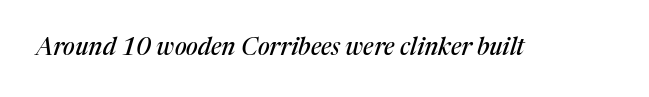
The image shows 24 px text type, italic (leaning right); set normal letter spacing, not underlined.
